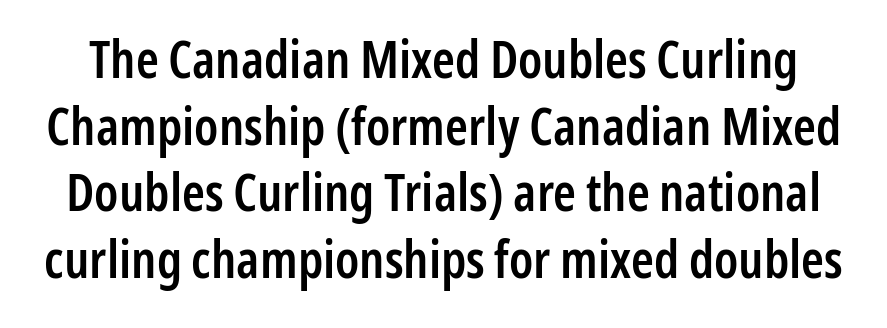
The image shows 52 px semibold, condensed sans-serif type, upright; set normal line spacing (1.28x), normal letter spacing, not underlined; low stroke contrast and a medium x-height.
